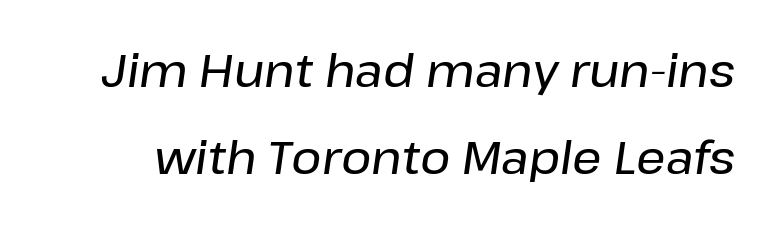
Q: Is the text italic (slanted)? A: Yes, it leans right by about 8 degrees.
Q: Is the text underlined? A: No.
Q: Is the spacing between letters normal or unusually wide? A: Normal.
Q: Width (condensed, normal, or wide)? A: Normal.
Q: Stroke contrast? A: Low.
Q: x-height? A: Medium.
Q: Monospaced? A: No.
